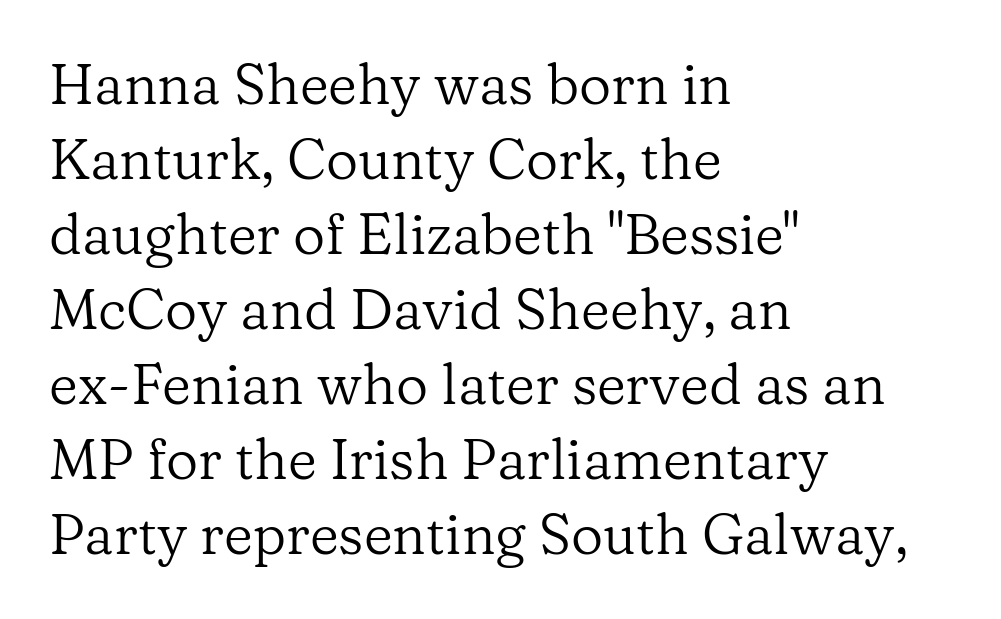
{"serif": "yes", "italic": "no", "bold": "no", "weight": "regular", "width": "normal", "stroke_contrast": "low", "x_height": "medium", "monospaced": "no", "underline": "no", "align": "left", "line_spacing": "normal", "line_spacing_ratio": 1.34, "letter_spacing": "normal", "letter_spacing_em": 0.0, "glyph_px": 56}
